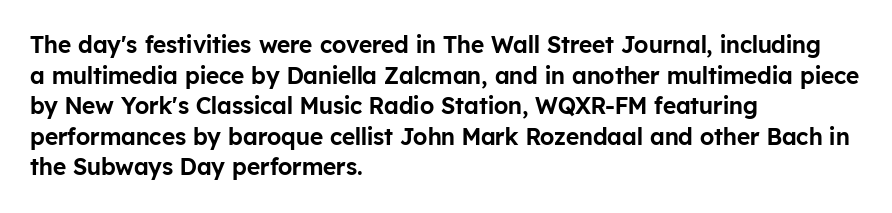
A typesetter would call this leading conventional body-copy spacing. No italicization has been applied; the sample stays upright. Tracking value appears to be zero — textbook default spacing. Short and long lines alike share a common starting point at left. Decoration check: the copy has no underline.
